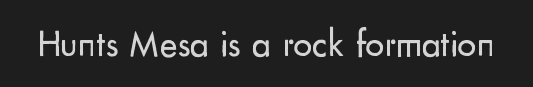
{"serif": "no", "italic": "no", "bold": "no", "weight": "regular", "width": "normal", "stroke_contrast": "low", "x_height": "small", "monospaced": "no", "underline": "no", "letter_spacing": "normal", "letter_spacing_em": 0.0, "glyph_px": 38}
